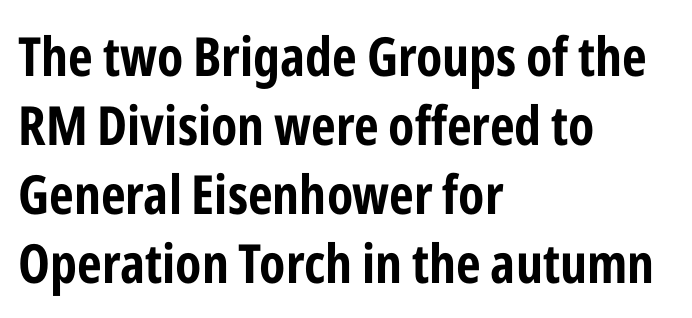
The face used here has the dense, thick strokes of a bold. The line texture is even and compact thanks to regular tracking. The compositor pushed each line to the left boundary. Is there any slant? The stems are plumb.
